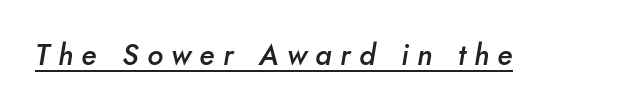
Q: Is the text bold? A: Semi-bold.
Q: Is the text italic (slanted)? A: Yes, it leans right by about 10 degrees.
Q: Is the text underlined? A: Yes.
Q: Is the spacing between letters normal or unusually wide? A: Unusually wide.
Q: Width (condensed, normal, or wide)? A: Normal.
Q: Stroke contrast? A: Low.
Q: x-height? A: Small.
Q: Monospaced? A: No.
